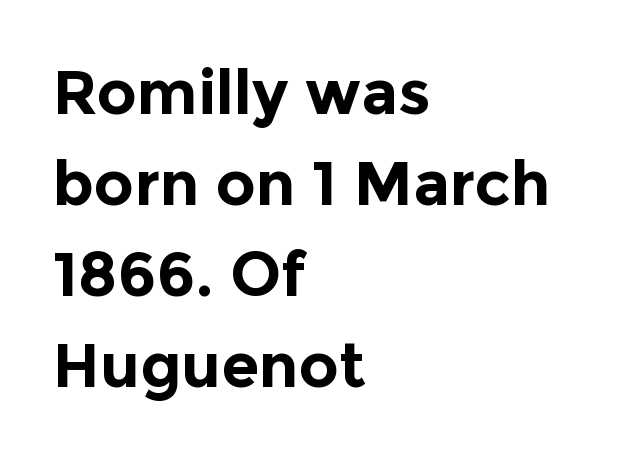
Q: Is the text bold? A: Yes.
Q: Is the text italic (slanted)? A: No, it is upright.
Q: Is the typeface a serif or a sans-serif typeface? A: Sans-serif.
Q: Is the text underlined? A: No.
Q: How is the paragraph aligned? A: Left-aligned.
Q: Is the spacing between letters normal or unusually wide? A: Normal.
Q: Is the spacing between lines tight, normal or loose? A: Normal.
Q: Width (condensed, normal, or wide)? A: Normal.
Q: x-height? A: Medium.
Q: Monospaced? A: No.
